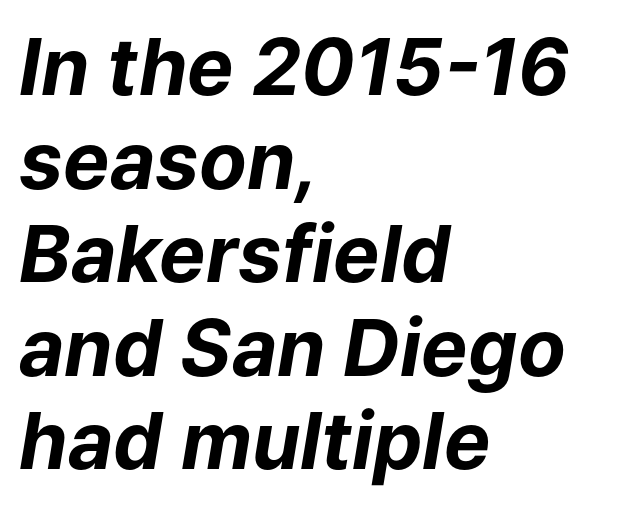
Q: Is the text bold? A: Yes.
Q: Is the text italic (slanted)? A: Yes, it leans right by about 9 degrees.
Q: Is the text underlined? A: No.
Q: How is the paragraph aligned? A: Left-aligned.
Q: Is the spacing between letters normal or unusually wide? A: Normal.
Q: Width (condensed, normal, or wide)? A: Normal.
Q: Stroke contrast? A: Low.
Q: x-height? A: Medium.
Q: Monospaced? A: No.
